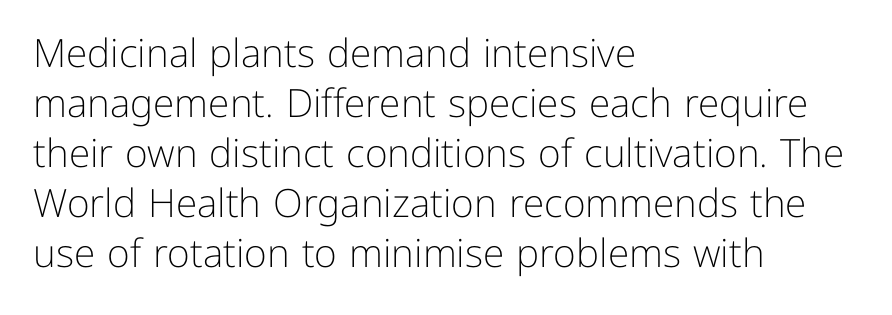
Q: Is the text bold? A: No.
Q: Is the text italic (slanted)? A: No, it is upright.
Q: Is the typeface a serif or a sans-serif typeface? A: Sans-serif.
Q: Is the text underlined? A: No.
Q: How is the paragraph aligned? A: Left-aligned.
Q: Is the spacing between letters normal or unusually wide? A: Normal.
Q: Is the spacing between lines tight, normal or loose? A: Normal.
Q: Width (condensed, normal, or wide)? A: Normal.
Q: Stroke contrast? A: Low.
Q: x-height? A: Medium.
Q: Monospaced? A: No.
